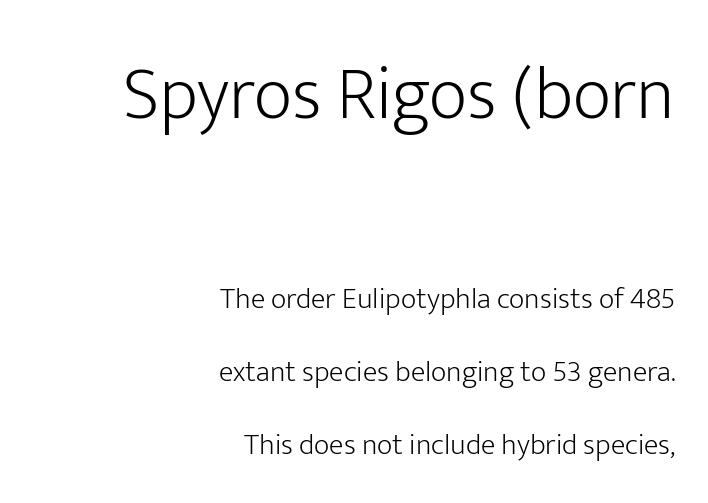
{"serif": "no", "italic": "no", "bold": "no", "weight": "light", "width": "normal", "stroke_contrast": "low", "x_height": "medium", "monospaced": "no", "underline": "no", "align": "right", "line_spacing": "loose", "line_spacing_ratio": 2.42, "letter_spacing": "normal", "letter_spacing_em": 0.0, "larger_block": "first", "size_ratio": 2.5, "glyph_px": 75}
